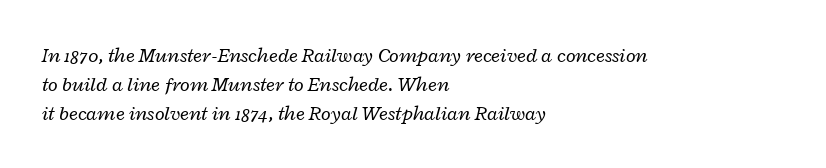
{"italic": "yes", "lean": "right", "slant_degrees": 12, "bold": "no", "underline": "no", "align": "left", "line_spacing": "normal", "line_spacing_ratio": 1.44, "letter_spacing": "normal", "letter_spacing_em": 0.0, "glyph_px": 20}
